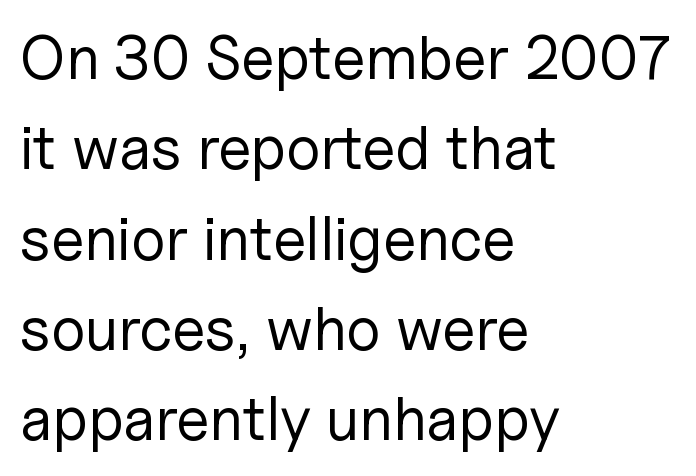
{"serif": "no", "italic": "no", "bold": "no", "weight": "regular", "width": "normal", "stroke_contrast": "low", "x_height": "medium", "monospaced": "no", "underline": "no", "align": "left", "line_spacing": "normal", "line_spacing_ratio": 1.48, "letter_spacing": "normal", "letter_spacing_em": 0.0, "glyph_px": 61}
